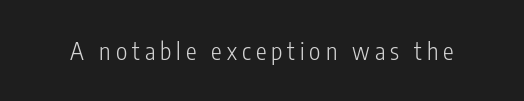
Glyph-to-glyph distance is far greater than everyday printed text. The type sits square on the baseline with zero lean. Stems and bowls with no extra thickness — not bold. Clear beneath every line of the passage.
